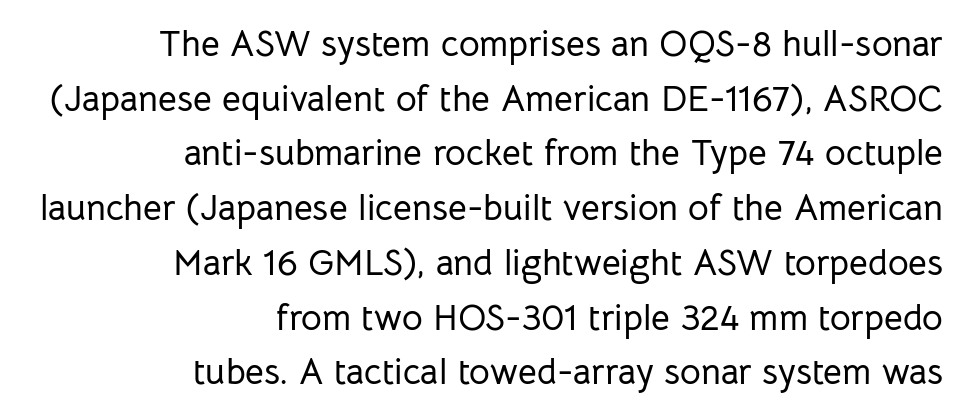
{"serif": "no", "italic": "no", "width": "normal", "stroke_contrast": "low", "x_height": "medium", "monospaced": "no", "underline": "no", "align": "right", "line_spacing": "normal", "line_spacing_ratio": 1.52, "letter_spacing": "normal", "letter_spacing_em": 0.0, "glyph_px": 36}
